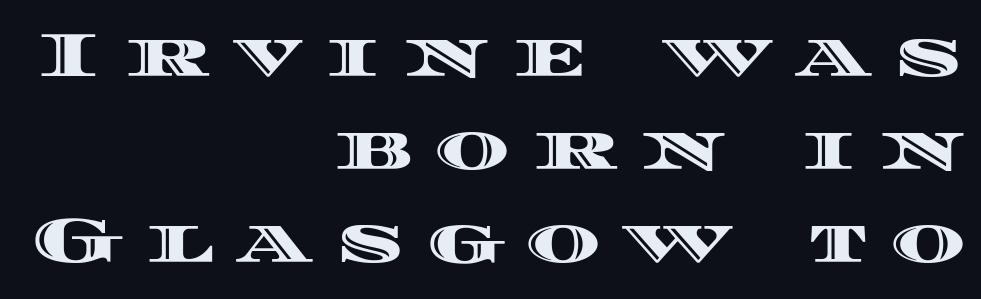
The image shows 63 px wide type, upright; set right-aligned, normal line spacing (1.48x), unusually wide letter spacing (+0.38 em), not underlined; a large x-height.
